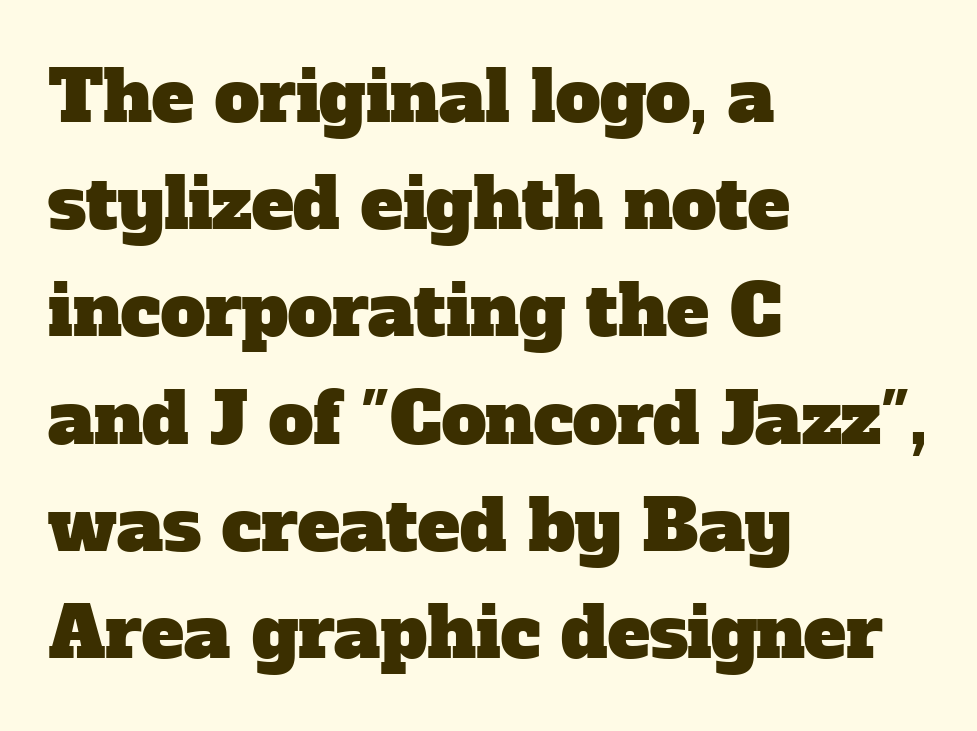
{"serif": "yes", "width": "normal", "stroke_contrast": "low", "x_height": "medium", "monospaced": "no", "underline": "no", "align": "left", "line_spacing": "normal", "line_spacing_ratio": 1.51, "letter_spacing": "normal", "letter_spacing_em": 0.0, "glyph_px": 71}
